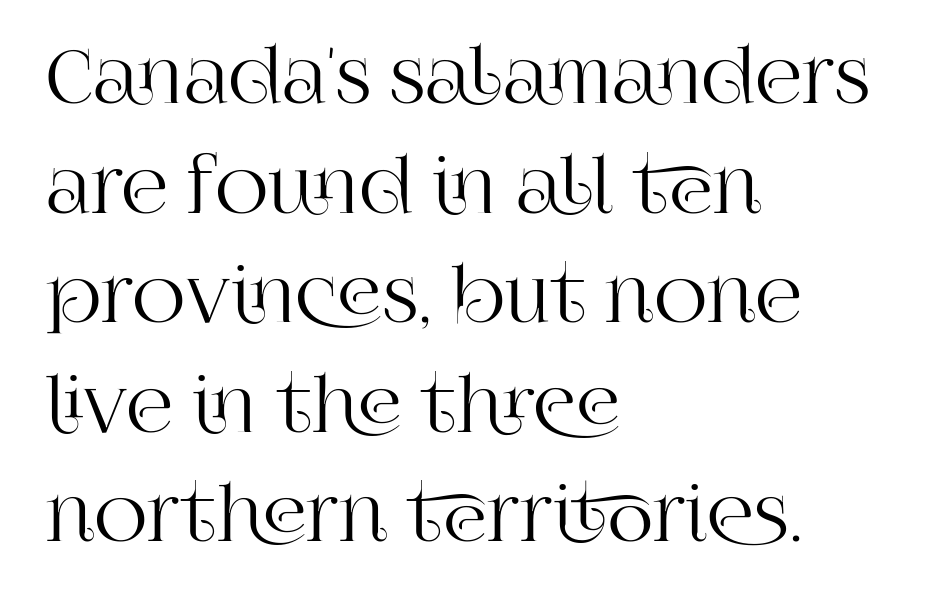
In terms of posture, this sample is upright. Do the characters align in a grid? No, the font is proportional. Between one letter and the next there's only the usual sliver of space. The lines in this sample share a left origin and differ only in where they stop. Evenly set lines give the paragraph a standard silhouette.
